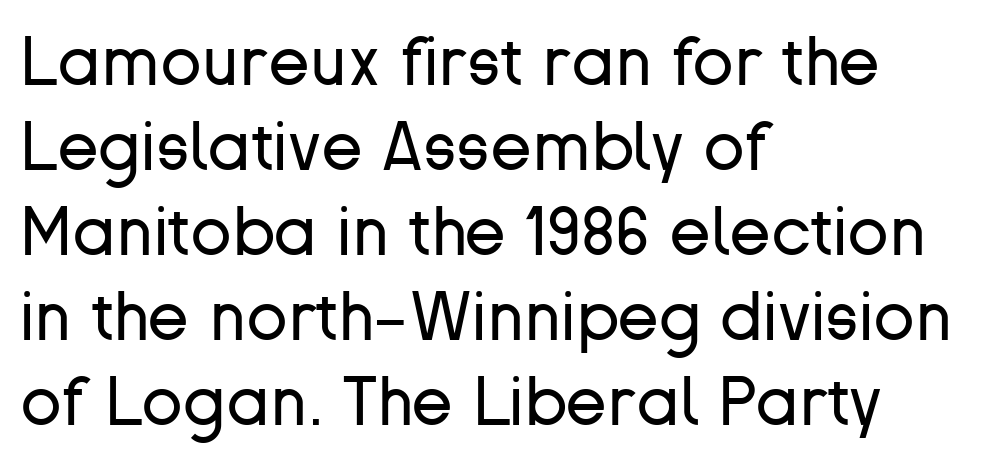
The image shows 68 px regular-weight sans-serif type, upright; set left-aligned, normal line spacing (1.25x), normal letter spacing, not underlined; low stroke contrast and a medium x-height.
